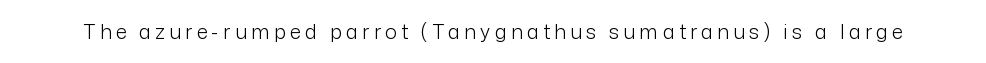
Q: Is the text bold? A: No.
Q: Is the text italic (slanted)? A: No, it is upright.
Q: Is the text underlined? A: No.
Q: Is the spacing between letters normal or unusually wide? A: Unusually wide.
